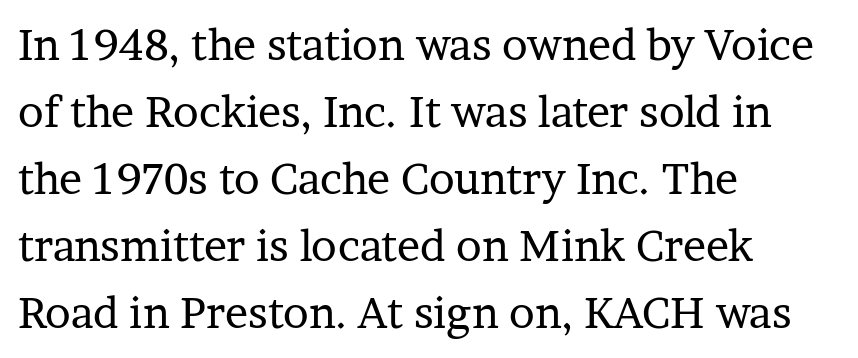
{"serif": "yes", "italic": "no", "bold": "no", "weight": "regular", "width": "normal", "stroke_contrast": "low", "x_height": "medium", "monospaced": "no", "underline": "no", "align": "left", "line_spacing": "normal", "line_spacing_ratio": 1.56, "letter_spacing": "normal", "letter_spacing_em": 0.0, "glyph_px": 43}
